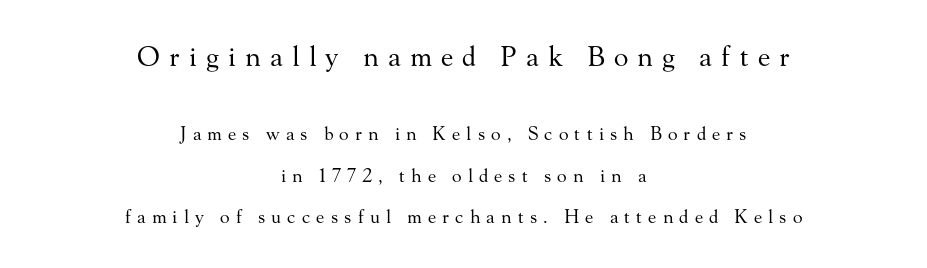
Q: Is the text bold? A: No.
Q: Is the text italic (slanted)? A: No, it is upright.
Q: Is the text underlined? A: No.
Q: How is the paragraph aligned? A: Centered.
Q: Is the spacing between letters normal or unusually wide? A: Unusually wide.
Q: Is the spacing between lines tight, normal or loose? A: Loose.
Q: Which block of text is set in a larger size, the first (top) or the second (bottom)? A: The first (top) one.
